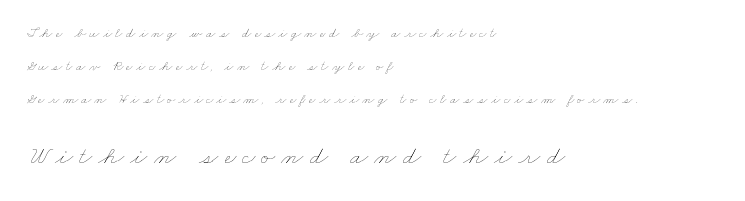
The image shows 26 px text type; set left-aligned, loose line spacing (2.34x), unusually wide letter spacing (+0.23 em), not underlined; the second (bottom) block is 1.86x larger.
